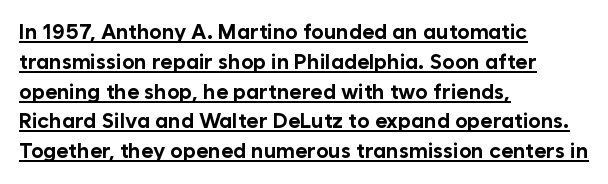
Q: Is the text bold? A: Yes.
Q: Is the text italic (slanted)? A: No, it is upright.
Q: Is the text underlined? A: Yes.
Q: How is the paragraph aligned? A: Left-aligned.
Q: Is the spacing between letters normal or unusually wide? A: Normal.
Q: Is the spacing between lines tight, normal or loose? A: Normal.
